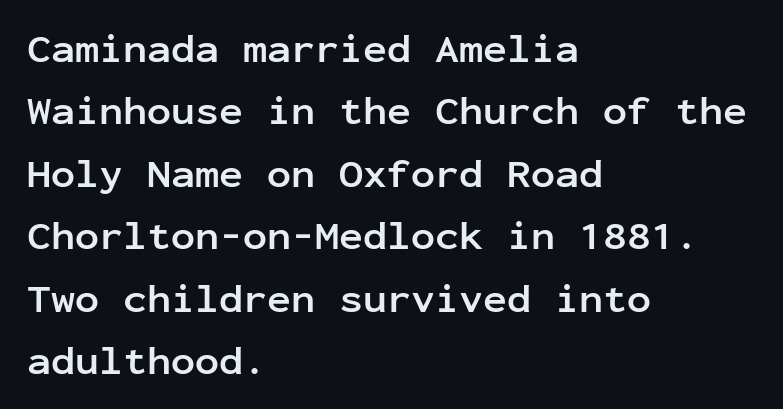
Q: Is the text bold? A: Yes.
Q: Is the text italic (slanted)? A: No, it is upright.
Q: Is the typeface a serif or a sans-serif typeface? A: Sans-serif.
Q: Is the text underlined? A: No.
Q: How is the paragraph aligned? A: Left-aligned.
Q: Is the spacing between letters normal or unusually wide? A: Normal.
Q: Is the spacing between lines tight, normal or loose? A: Normal.
Q: Width (condensed, normal, or wide)? A: Normal.
Q: Stroke contrast? A: Low.
Q: x-height? A: Medium.
Q: Monospaced? A: Yes.
